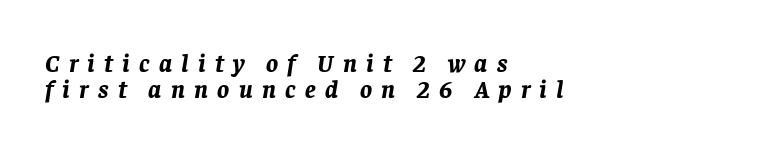
Q: Is the text bold? A: Yes.
Q: Is the text italic (slanted)? A: Yes, it leans right by about 8 degrees.
Q: Is the text underlined? A: No.
Q: How is the paragraph aligned? A: Left-aligned.
Q: Is the spacing between letters normal or unusually wide? A: Unusually wide.
Q: Is the spacing between lines tight, normal or loose? A: Tight.
